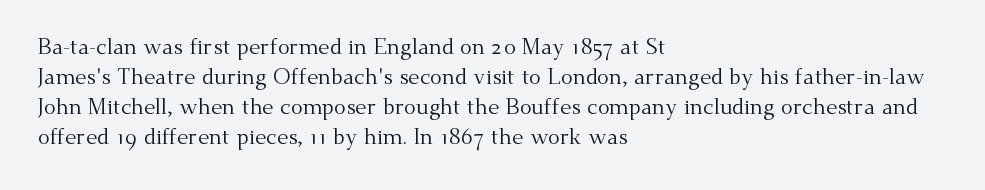
{"italic": "no", "bold": "no", "underline": "no", "align": "left", "line_spacing": "normal", "line_spacing_ratio": 1.37, "letter_spacing": "normal", "letter_spacing_em": 0.0, "glyph_px": 22}
